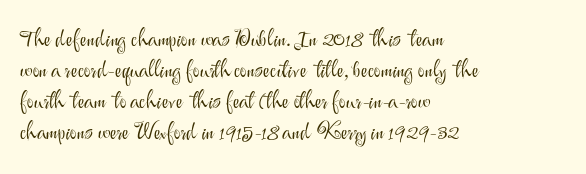
Q: Is the text bold? A: No.
Q: Is the text underlined? A: No.
Q: How is the paragraph aligned? A: Left-aligned.
Q: Is the spacing between letters normal or unusually wide? A: Normal.
Q: Is the spacing between lines tight, normal or loose? A: Normal.
